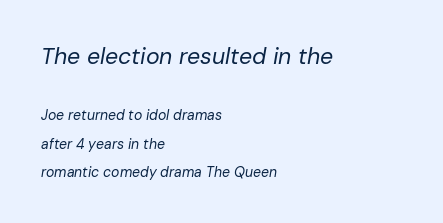
{"italic": "yes", "lean": "right", "slant_degrees": 10, "bold": "no", "underline": "no", "align": "left", "line_spacing": "loose", "line_spacing_ratio": 2.03, "letter_spacing": "normal", "letter_spacing_em": 0.0, "larger_block": "first", "size_ratio": 1.64, "glyph_px": 23}
